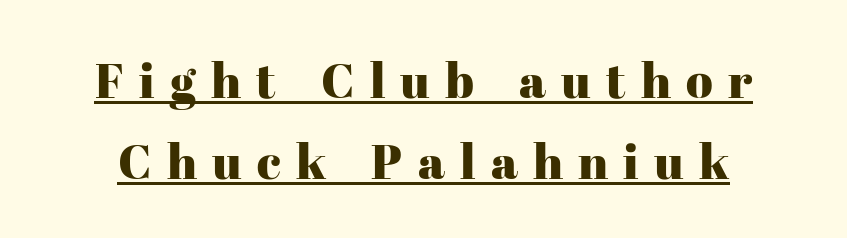
Leading matches the norm, producing a regular column. You can tell it's not italic because the verticals are truly vertical. The passage shown is typeset with a serif family. Glyph-to-glyph distance is far greater than everyday printed text.
